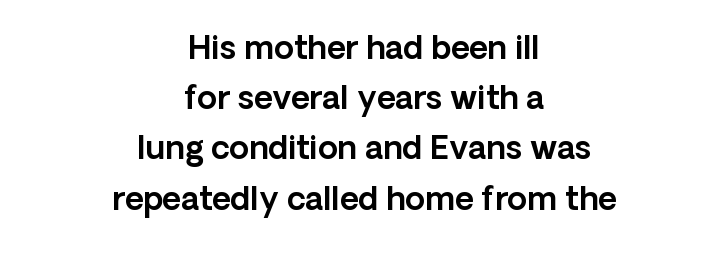
The image shows 32 px sans-serif type, upright; set centered, normal line spacing (1.57x), normal letter spacing, not underlined; a medium x-height.
